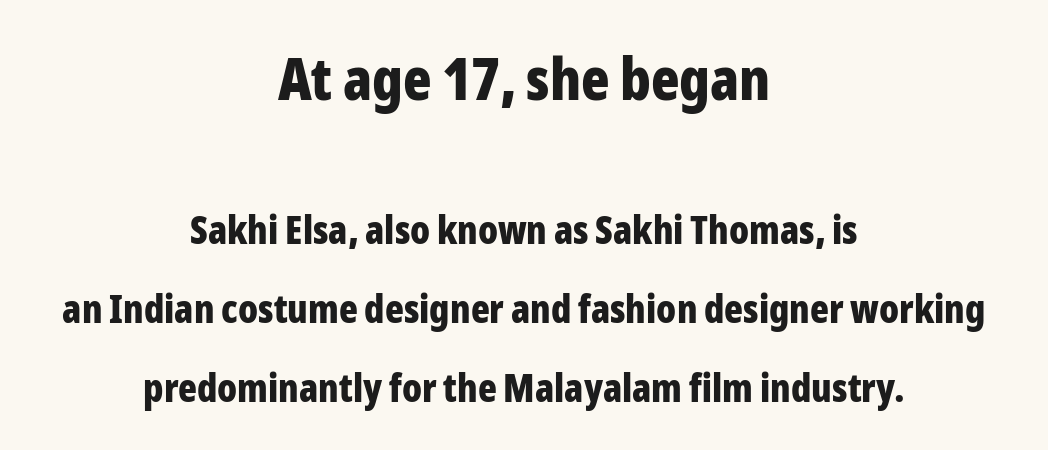
Q: Is the text bold? A: Yes.
Q: Is the text italic (slanted)? A: No, it is upright.
Q: Is the typeface a serif or a sans-serif typeface? A: Sans-serif.
Q: Is the text underlined? A: No.
Q: How is the paragraph aligned? A: Centered.
Q: Is the spacing between letters normal or unusually wide? A: Normal.
Q: Is the spacing between lines tight, normal or loose? A: Loose.
Q: Which block of text is set in a larger size, the first (top) or the second (bottom)? A: The first (top) one.
Q: Width (condensed, normal, or wide)? A: Condensed.
Q: Stroke contrast? A: Low.
Q: x-height? A: Medium.
Q: Monospaced? A: No.
